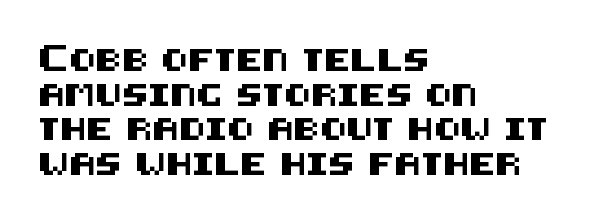
Q: Is the text italic (slanted)? A: No, it is upright.
Q: Is the text underlined? A: No.
Q: How is the paragraph aligned? A: Left-aligned.
Q: Is the spacing between letters normal or unusually wide? A: Normal.
Q: Is the spacing between lines tight, normal or loose? A: Normal.
